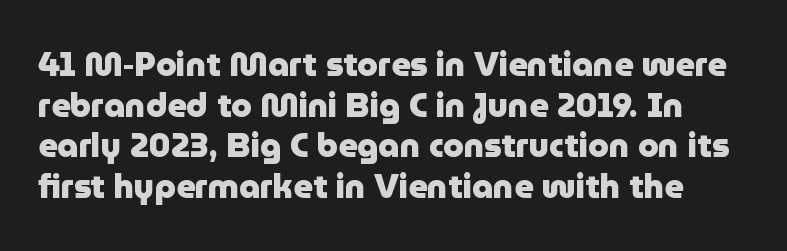
Q: Is the text bold? A: Yes.
Q: Is the text italic (slanted)? A: No, it is upright.
Q: Is the typeface a serif or a sans-serif typeface? A: Sans-serif.
Q: Is the text underlined? A: No.
Q: Is the spacing between letters normal or unusually wide? A: Normal.
Q: Width (condensed, normal, or wide)? A: Normal.
Q: Stroke contrast? A: Low.
Q: x-height? A: Medium.
Q: Monospaced? A: No.
